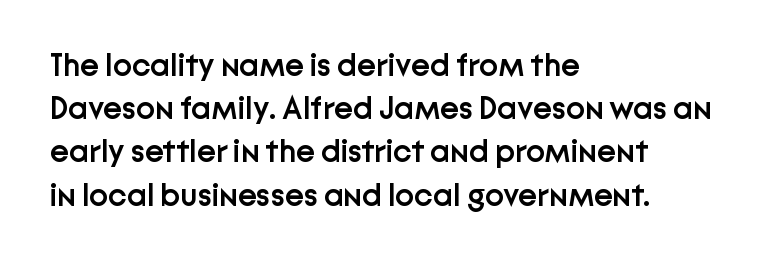
{"serif": "no", "italic": "no", "bold": "semi", "weight": "semibold", "width": "normal", "stroke_contrast": "low", "x_height": "medium", "monospaced": "no", "underline": "no", "align": "left", "line_spacing": "normal", "line_spacing_ratio": 1.35, "letter_spacing": "normal", "letter_spacing_em": 0.0, "glyph_px": 32}
